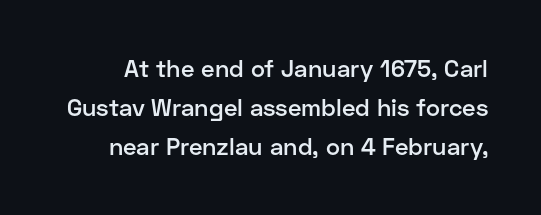
{"italic": "no", "bold": "semi", "underline": "no", "line_spacing": "normal", "line_spacing_ratio": 1.63, "letter_spacing": "normal", "letter_spacing_em": 0.0, "glyph_px": 24}
